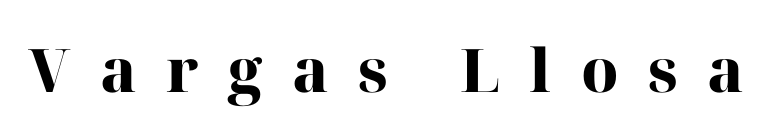
{"serif": "yes", "italic": "no", "bold": "yes", "weight": "heavy", "width": "normal", "stroke_contrast": "high", "x_height": "medium", "monospaced": "no", "underline": "no", "letter_spacing": "wide", "letter_spacing_em": 0.49, "glyph_px": 60}
